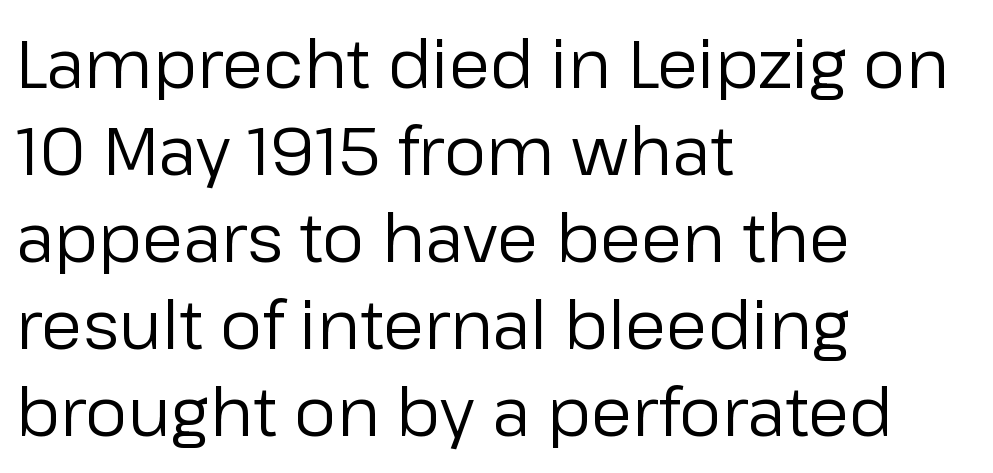
The image shows 67 px regular-weight sans-serif type, upright; set left-aligned, normal line spacing (1.3x), normal letter spacing, not underlined; low stroke contrast and a medium x-height.
